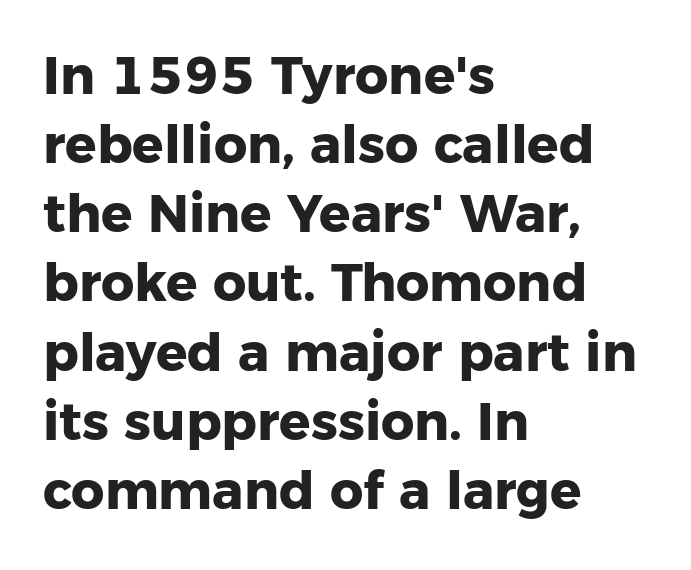
The image shows 52 px heavy sans-serif type, upright; set left-aligned, normal line spacing (1.33x), normal letter spacing, not underlined; low stroke contrast and a medium x-height.
